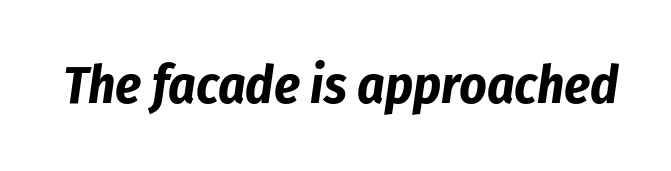
The image shows 53 px bold, condensed type, italic (leaning right); set normal letter spacing, not underlined; low stroke contrast and a medium x-height.
